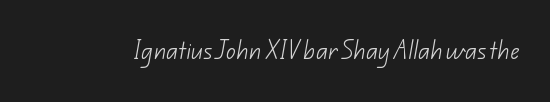
The image shows 20 px text type; set normal letter spacing, not underlined.
